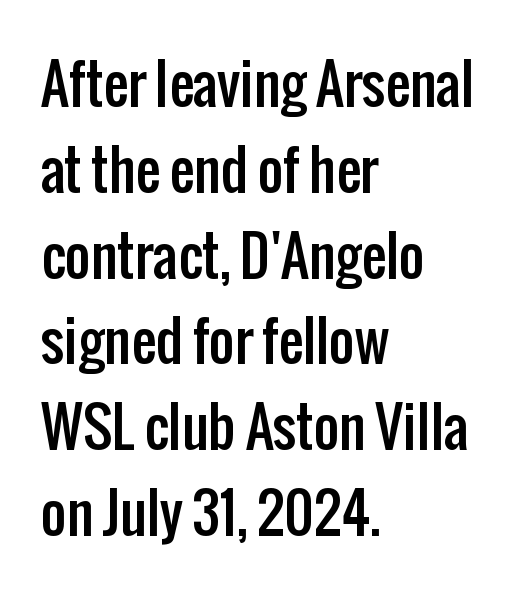
{"serif": "no", "italic": "no", "width": "condensed", "stroke_contrast": "low", "x_height": "medium", "monospaced": "no", "underline": "no", "align": "left", "line_spacing": "normal", "line_spacing_ratio": 1.56, "letter_spacing": "normal", "letter_spacing_em": 0.0, "glyph_px": 55}
